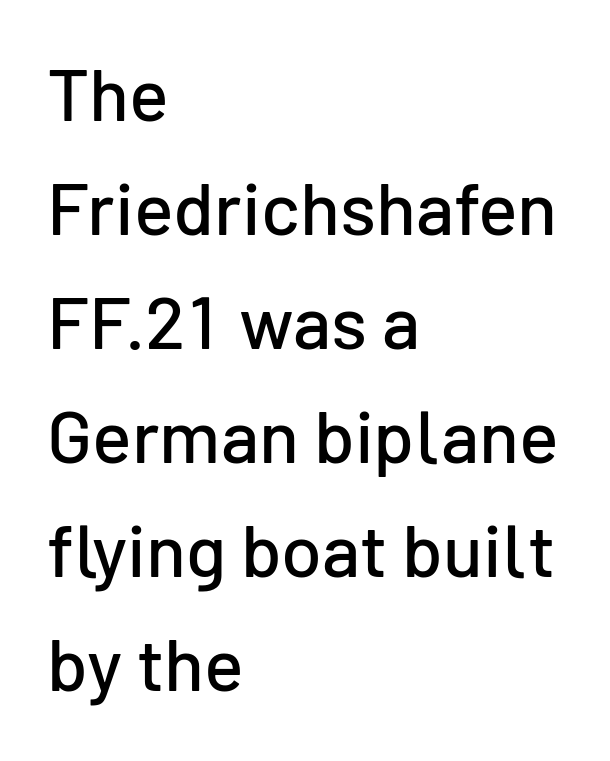
Here the designer chose a conventional face with non-uniform glyph widths. These lines keep a tight, regular rhythm from letter to letter. Rows of type keep a routine distance in the vertical direction. This is roman type, the default non-slanted kind. Note: no serifs on the glyphs. No word sits above an underline.
